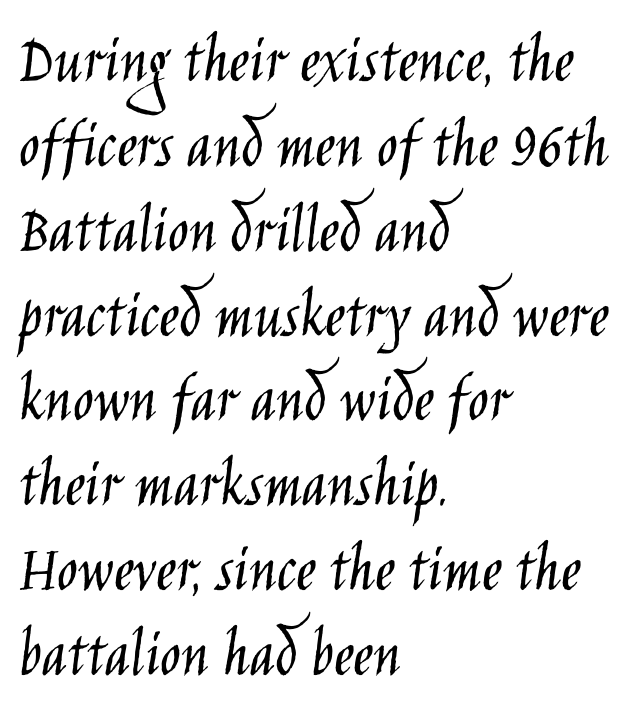
Q: Is the text bold? A: No.
Q: Is the text italic (slanted)? A: Yes.
Q: Is the typeface a serif or a sans-serif typeface? A: Sans-serif.
Q: Is the text underlined? A: No.
Q: How is the paragraph aligned? A: Left-aligned.
Q: Is the spacing between letters normal or unusually wide? A: Normal.
Q: Width (condensed, normal, or wide)? A: Condensed.
Q: Stroke contrast? A: Low.
Q: x-height? A: Large.
Q: Monospaced? A: No.
